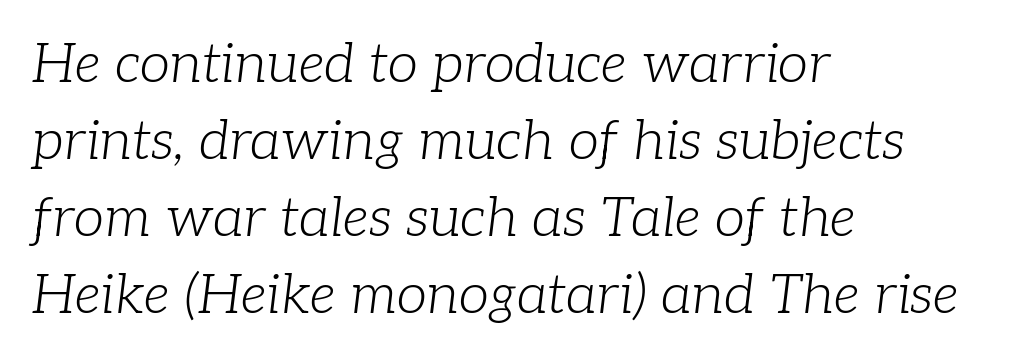
Heft: none added — not bold. This is serif lettering, the kind often seen in printed books. Visually the block forms a straight wall on the left and a jagged coastline on the right. Inter-character spacing is left at the font's built-in metrics.
